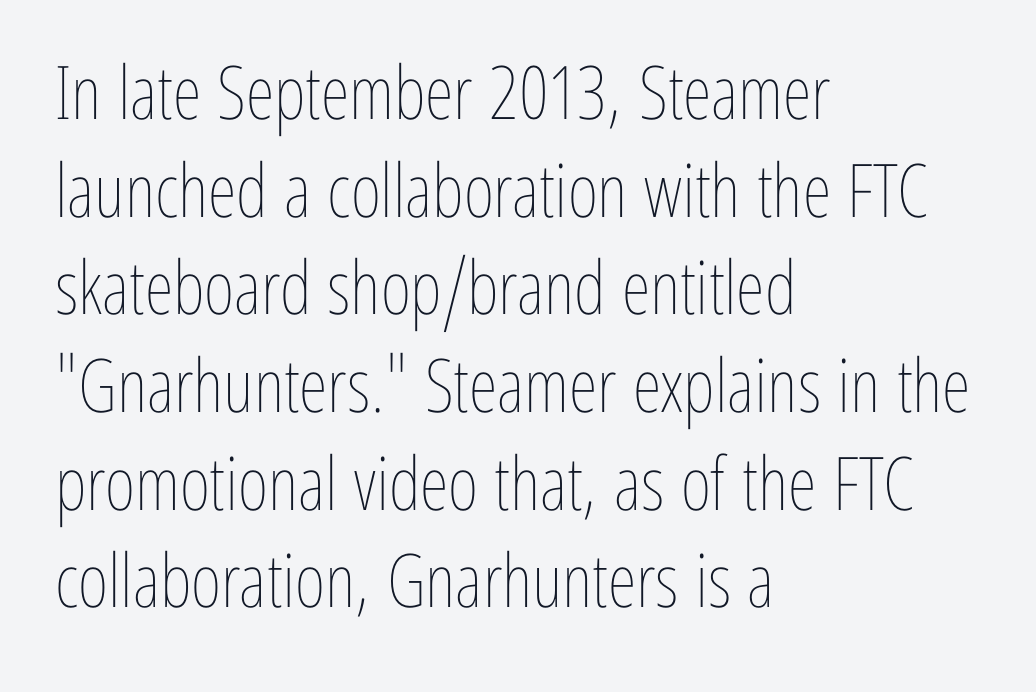
{"italic": "no", "bold": "no", "weight": "thin", "width": "condensed", "stroke_contrast": "low", "x_height": "medium", "monospaced": "no", "underline": "no", "align": "left", "line_spacing": "normal", "line_spacing_ratio": 1.32, "letter_spacing": "normal", "letter_spacing_em": 0.0, "glyph_px": 74}
